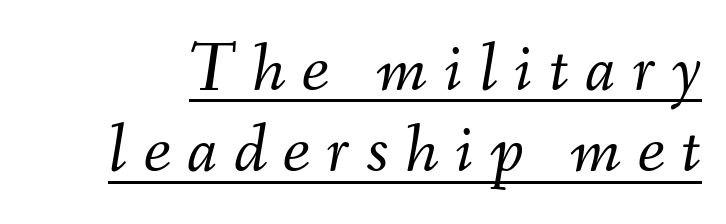
The image shows 69 px light type, italic (leaning right); set line spacing 1.18x, unusually wide letter spacing (+0.24 em), underlined; medium stroke contrast and a small x-height.
